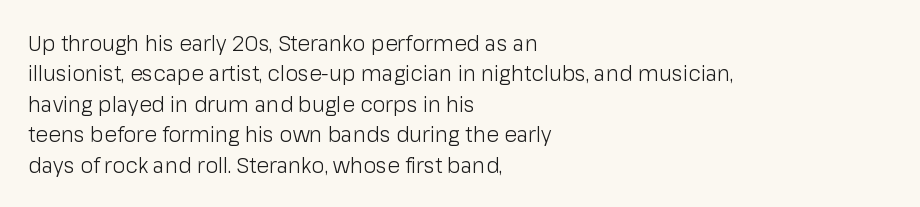
The image shows 21 px text type, upright; set left-aligned, normal line spacing (1.45x), normal letter spacing, not underlined.
